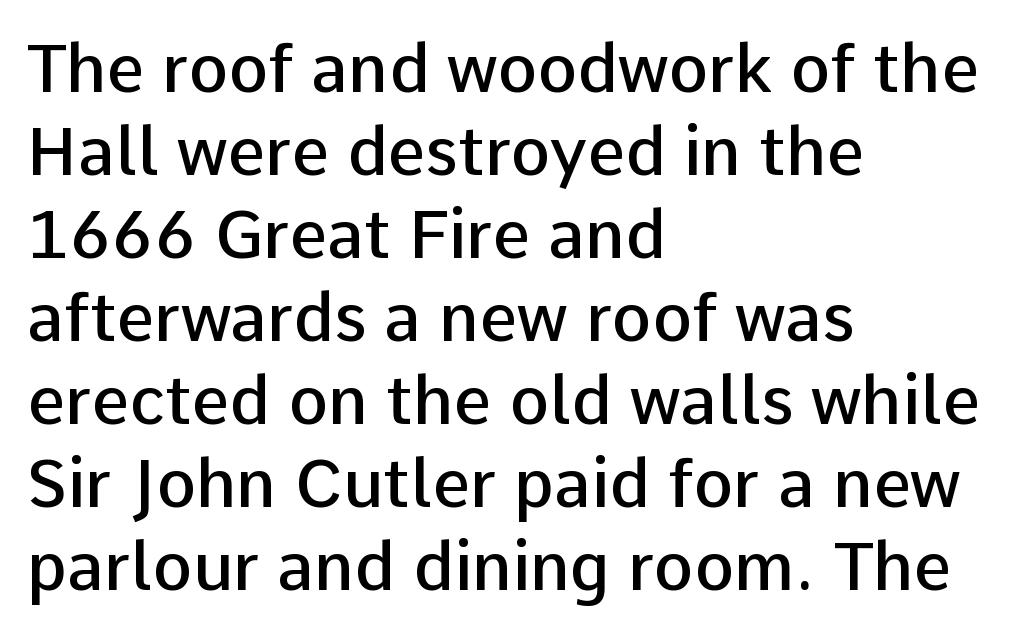
The face used here is proportionally spaced, like ordinary book or web type. Font category for this specimen: sans-serif. Glyph-to-glyph distance matches everyday printed text. A roman cut, with each character standing at attention. This is the in-between weight designers call semibold or demi. The passage shown is not underscored anywhere.
